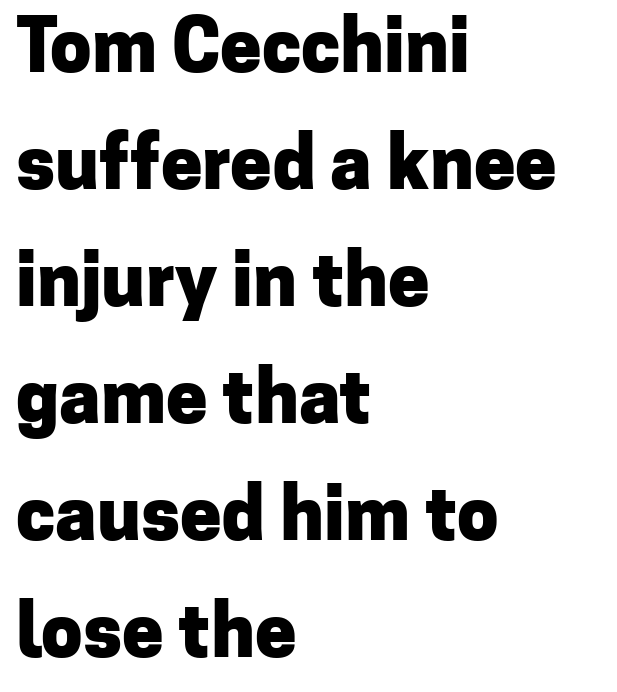
If you measured baseline to baseline, you'd find a middling distance. The glyphs have the mass of a bold cut. Letterform terminals end flat and unadorned throughout the passage. The rendering anchors every line to the left-hand side.
